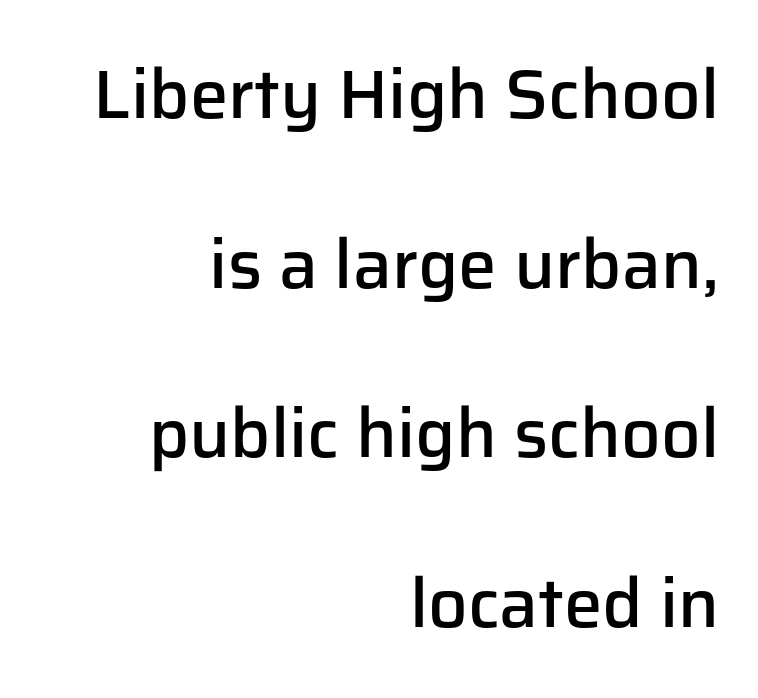
The image shows 69 px semibold sans-serif type, upright; set right-aligned, loose line spacing (2.46x), normal letter spacing, not underlined; low stroke contrast and a medium x-height.
